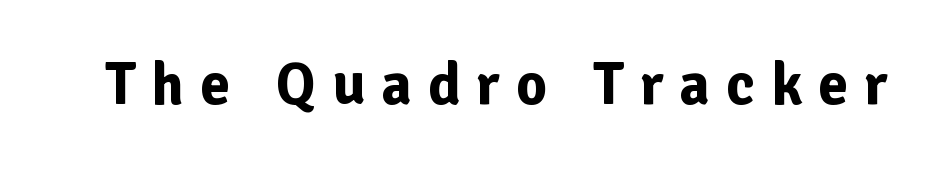
The image shows 60 px bold sans-serif type, upright; set unusually wide letter spacing (+0.27 em), not underlined; low stroke contrast and a medium x-height.
